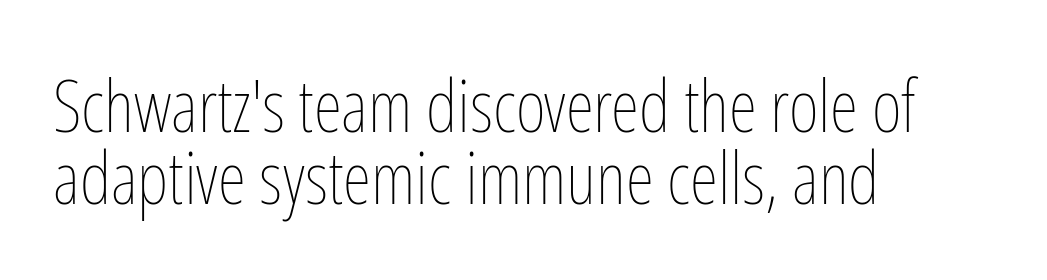
{"italic": "no", "bold": "no", "weight": "thin", "width": "condensed", "stroke_contrast": "low", "x_height": "medium", "monospaced": "no", "underline": "no", "align": "left", "line_spacing": "tight", "line_spacing_ratio": 0.99, "letter_spacing": "normal", "letter_spacing_em": 0.0, "glyph_px": 73}
